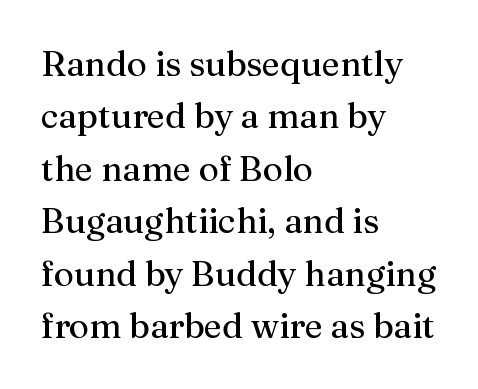
The image shows 35 px regular-weight serif type, upright; set left-aligned, normal line spacing (1.5x), normal letter spacing, not underlined; medium stroke contrast and a medium x-height.
